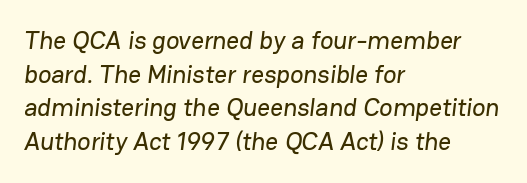
{"underline": "no", "align": "left", "line_spacing": "normal", "line_spacing_ratio": 1.35, "letter_spacing": "normal", "letter_spacing_em": 0.0, "glyph_px": 25}
